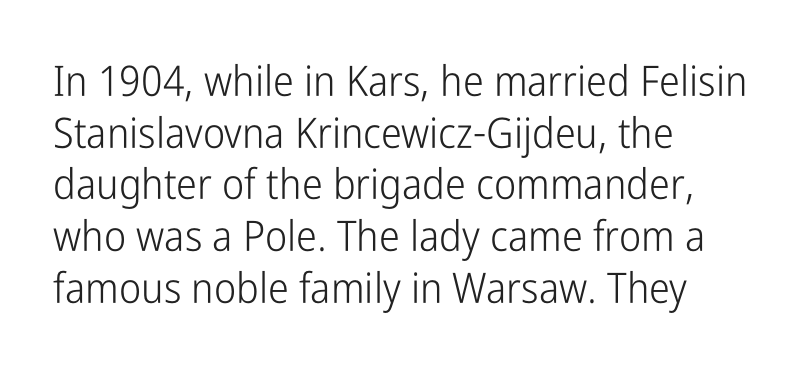
Where is the straight margin? On the left. Letters rest on an invisible, unmarked baseline. Serifs: no, the terminals of the letterforms are clean. The font sits on the lighter half of the weight spectrum, regular included. Vertical strokes here are truly vertical. Between one letter and the next there's only the usual sliver of space.
